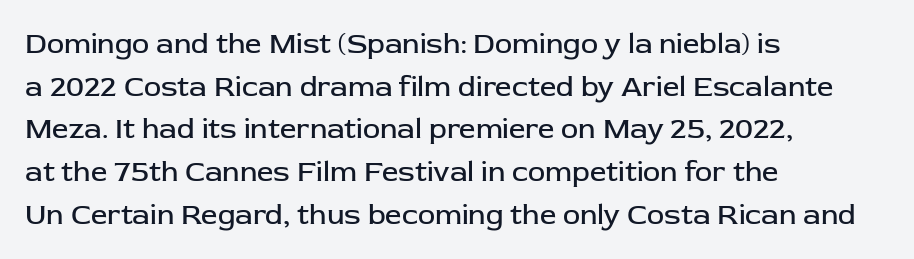
{"serif": "no", "italic": "no", "bold": "no", "weight": "regular", "width": "normal", "stroke_contrast": "low", "x_height": "medium", "monospaced": "no", "underline": "no", "align": "left", "line_spacing": "normal", "line_spacing_ratio": 1.47, "letter_spacing": "normal", "letter_spacing_em": 0.0, "glyph_px": 29}
